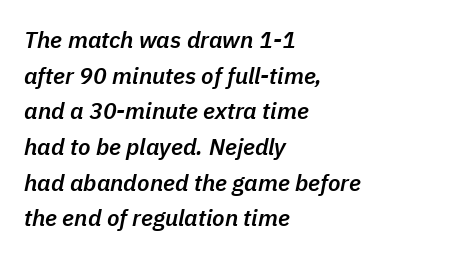
Q: Is the text bold? A: Semi-bold.
Q: Is the text italic (slanted)? A: Yes, it leans right by about 11 degrees.
Q: Is the text underlined? A: No.
Q: How is the paragraph aligned? A: Left-aligned.
Q: Is the spacing between letters normal or unusually wide? A: Normal.
Q: Is the spacing between lines tight, normal or loose? A: Normal.
